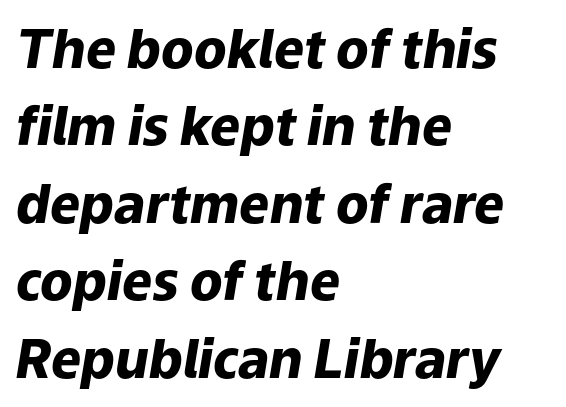
Varying glyph widths throughout — classic text-font behaviour. Honestly, the row spacing looks completely unremarkable. The line texture is even and compact thanks to regular tracking. Beneath every word, the page is bare. Every character sits at an angle, as italics do.
